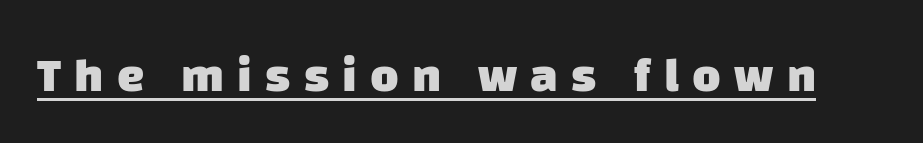
Q: Is the text bold? A: Yes.
Q: Is the typeface a serif or a sans-serif typeface? A: Sans-serif.
Q: Is the text underlined? A: Yes.
Q: Is the spacing between letters normal or unusually wide? A: Unusually wide.
Q: Width (condensed, normal, or wide)? A: Normal.
Q: Stroke contrast? A: Low.
Q: x-height? A: Large.
Q: Monospaced? A: No.
